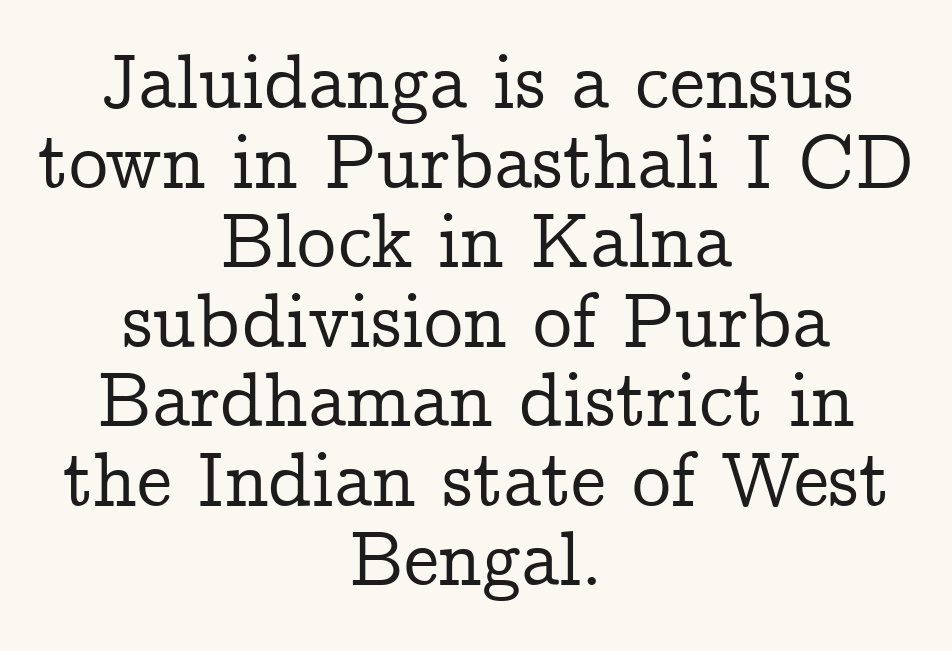
Honestly, the letter spacing is just normal — you wouldn't notice it. Serifs: yes, visible at the terminals of the letterforms. You could barely slide anything between these rows. Descenders hang freely into open space. You could not count columns in this text — the font is proportionally spaced.
